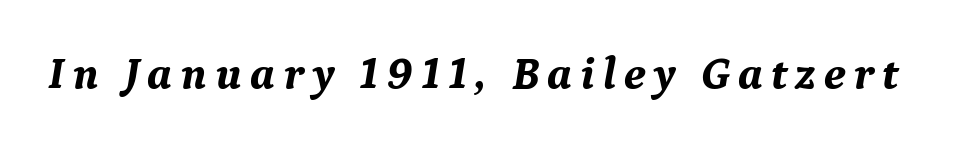
Emphasis-style slanted type is in use. Decoration check: the copy has no underline. Think of a printed novel: that variable character pitch is what you see here. Heft: maximum for text — a bold.
